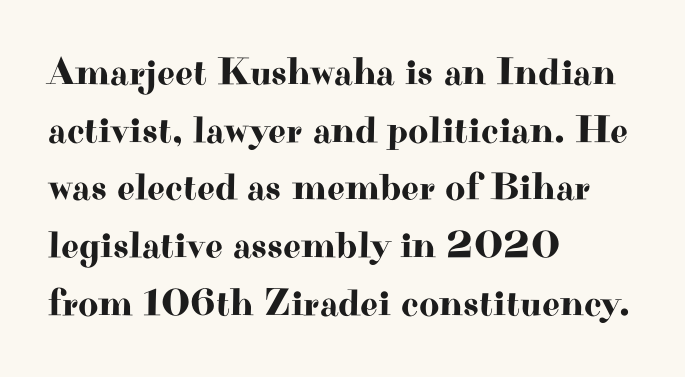
Quick note: not italic, upright. Regarding serifs, this sample has them. The rendering uses a moderate line-height, typical for paragraphs. The rendering keeps characters at their native spacing. In CSS terms this would be text-align: left. Has an underline been added? It has not.
